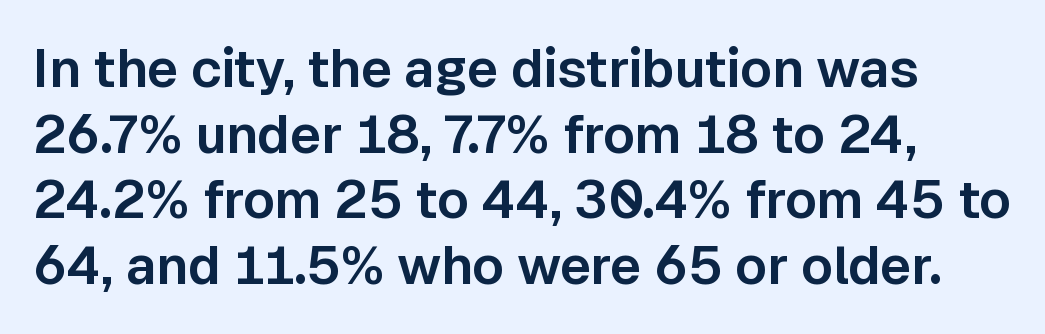
{"serif": "no", "italic": "no", "width": "normal", "stroke_contrast": "low", "x_height": "medium", "monospaced": "no", "underline": "no", "line_spacing_ratio": 1.24, "letter_spacing": "normal", "letter_spacing_em": 0.0, "glyph_px": 53}
